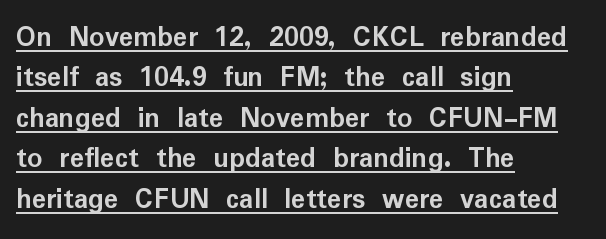
The image shows 30 px semibold sans-serif type, upright; set left-aligned, normal line spacing (1.35x), normal letter spacing, underlined; low stroke contrast and a medium x-height.
